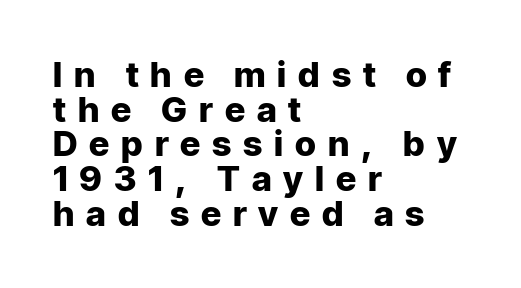
Varying glyph widths throughout — classic text-font behaviour. The area under the type is left untouched. The rag falls on the right side of this text block. The letters stand upright; this is a roman face.
